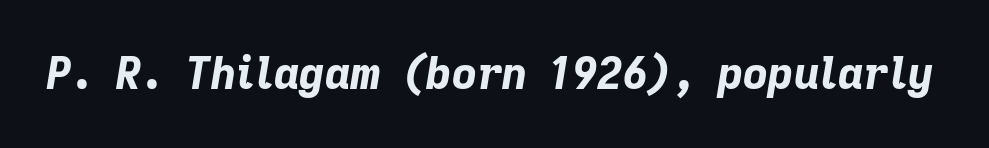
{"italic": "yes", "lean": "right", "slant_degrees": 9, "bold": "yes", "weight": "bold", "width": "normal", "stroke_contrast": "low", "x_height": "medium", "monospaced": "no", "underline": "no", "letter_spacing": "normal", "letter_spacing_em": 0.0, "glyph_px": 44}
